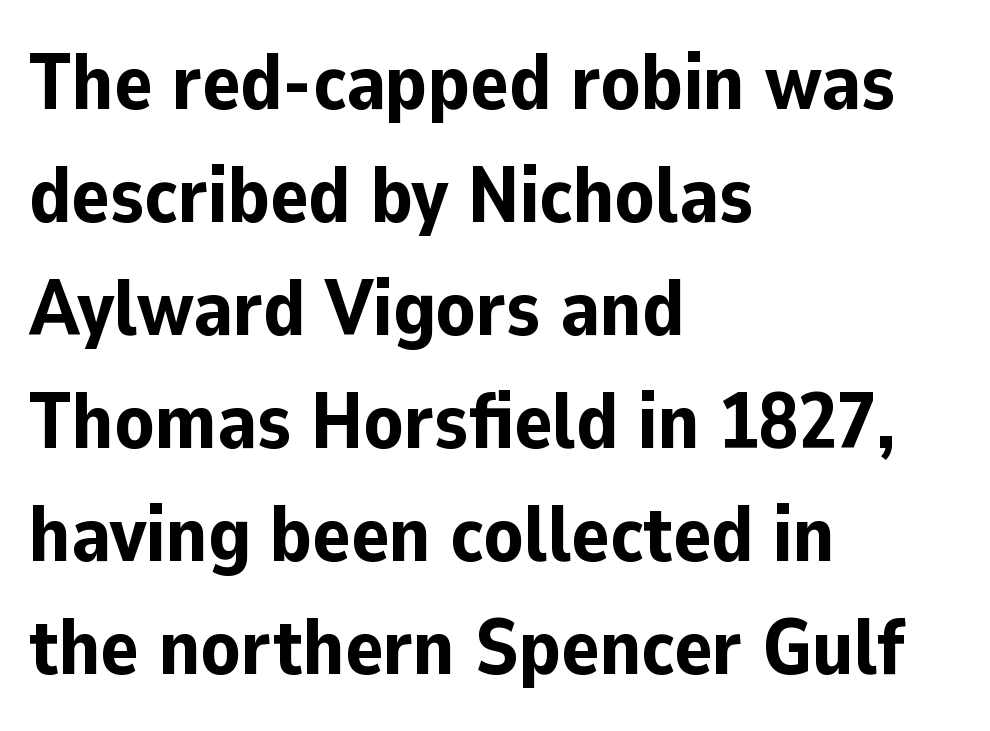
The image shows 79 px bold sans-serif type, upright; set left-aligned, normal line spacing (1.43x), normal letter spacing, not underlined; low stroke contrast and a medium x-height.
